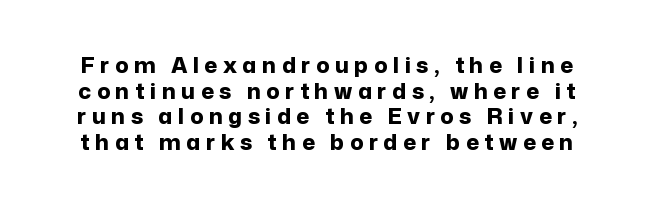
Heavy-handed strokes throughout: this text is bold. The specimen omits any rule beneath the text block's lines. You could only call the tracking loose — the letters float apart. This is roman type, the default non-slanted kind.
